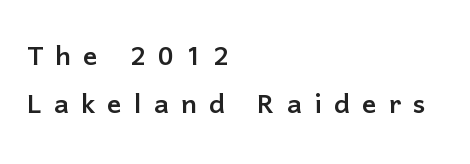
{"serif": "no", "italic": "no", "width": "normal", "stroke_contrast": "low", "x_height": "medium", "monospaced": "no", "underline": "no", "align": "left", "line_spacing": "normal", "line_spacing_ratio": 1.38, "letter_spacing": "wide", "letter_spacing_em": 0.35, "glyph_px": 35}
